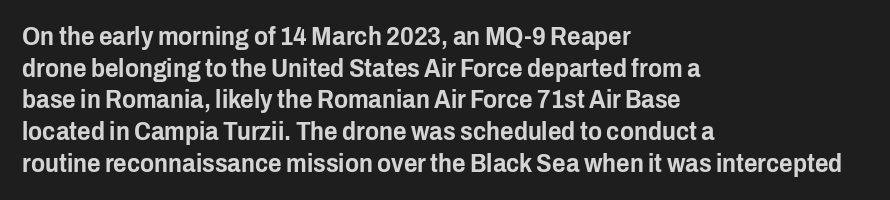
The image shows 26 px text type, upright; set left-aligned, line spacing 1.22x, normal letter spacing, not underlined.
